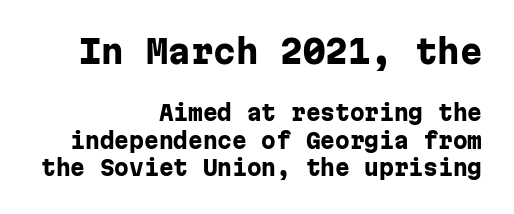
Typesetter's note: full bold, strokes at maximum text heaviness. The text block is weighted toward the right margin, trailing off unevenly leftward. Do the characters align in a grid? Yes, the font is monospaced. Posture: upright roman.
